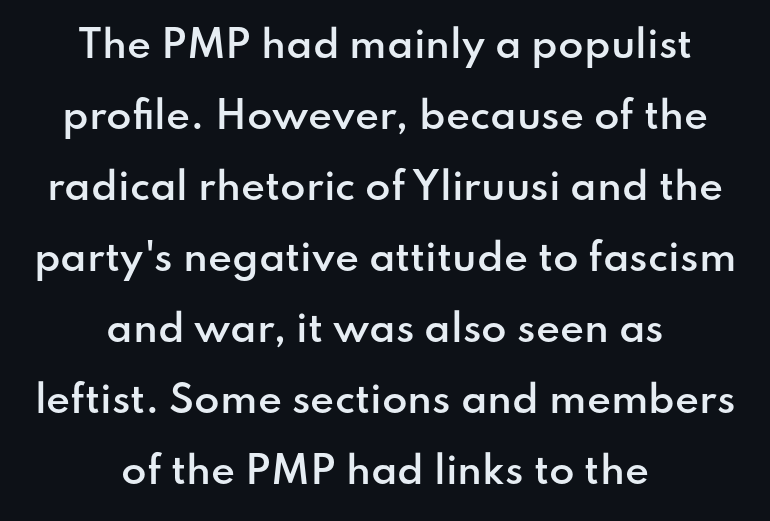
The image shows 37 px semibold sans-serif type, upright; set centered, loose line spacing (1.92x), normal letter spacing, not underlined; low stroke contrast and a small x-height.
